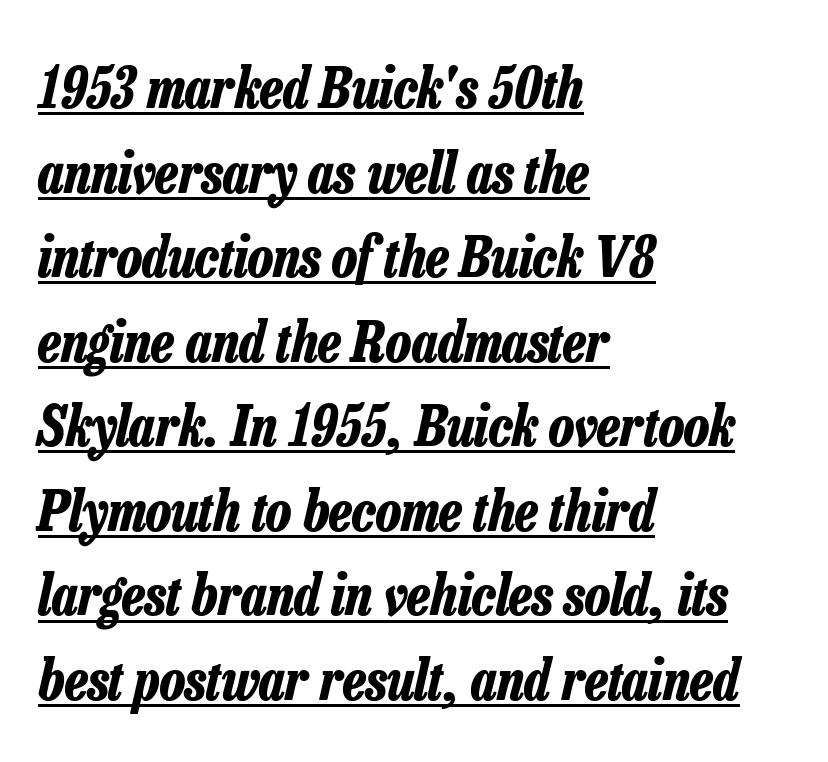
Q: Is the text bold? A: Yes.
Q: Is the text italic (slanted)? A: Yes, it leans right by about 13 degrees.
Q: Is the text underlined? A: Yes.
Q: How is the paragraph aligned? A: Left-aligned.
Q: Is the spacing between letters normal or unusually wide? A: Normal.
Q: Is the spacing between lines tight, normal or loose? A: Normal.
Q: Width (condensed, normal, or wide)? A: Condensed.
Q: Stroke contrast? A: Low.
Q: x-height? A: Medium.
Q: Monospaced? A: No.
